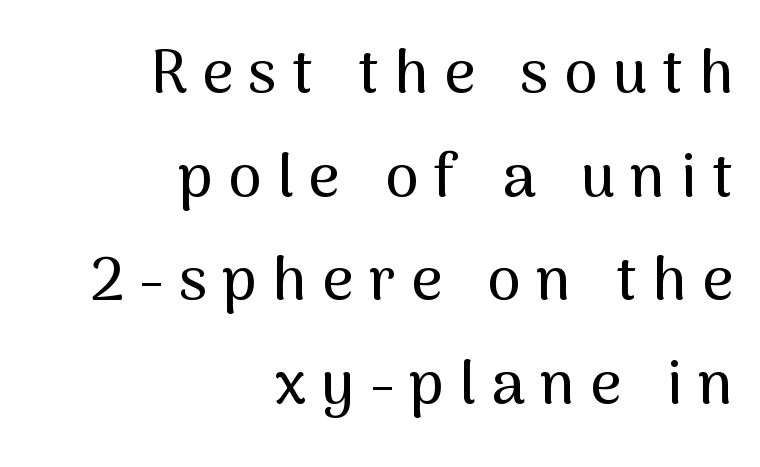
The image shows 61 px sans-serif type, upright; set right-aligned, normal line spacing (1.7x), unusually wide letter spacing (+0.25 em), not underlined; medium stroke contrast and a medium x-height.
